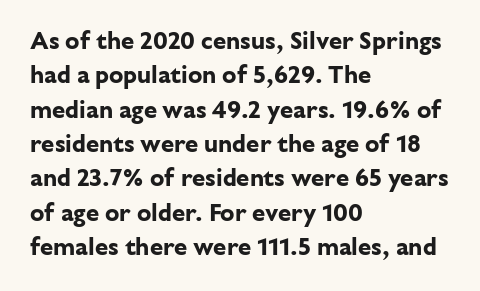
{"italic": "no", "bold": "yes", "underline": "no", "align": "left", "line_spacing": "normal", "line_spacing_ratio": 1.43, "letter_spacing": "normal", "letter_spacing_em": 0.0, "glyph_px": 24}
